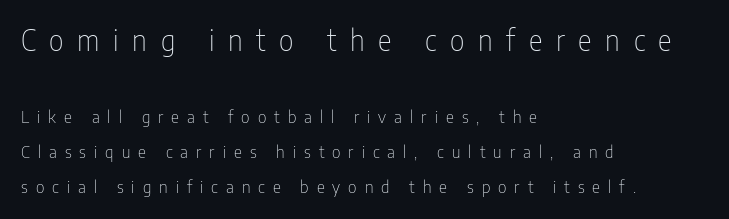
The typography opts for an upright posture over an oblique one. Heft: none added — not bold. You can tell from the bare stems that sans-serif type was used. Horizontal bands of white between lines are thick stripes. Is the letter spacing exaggerated? Yes — the characters are pushed far apart.
